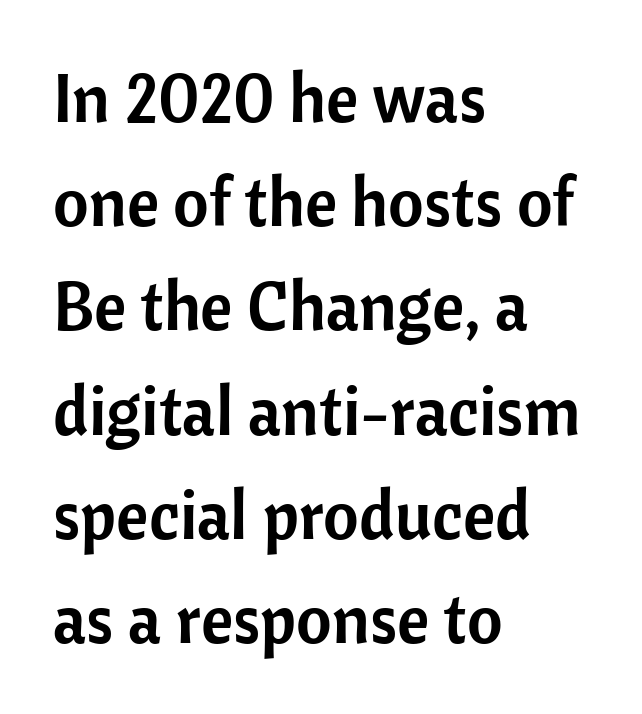
{"serif": "no", "italic": "no", "width": "normal", "stroke_contrast": "low", "x_height": "medium", "monospaced": "no", "underline": "no", "align": "left", "line_spacing": "normal", "line_spacing_ratio": 1.51, "letter_spacing": "normal", "letter_spacing_em": 0.0, "glyph_px": 69}
